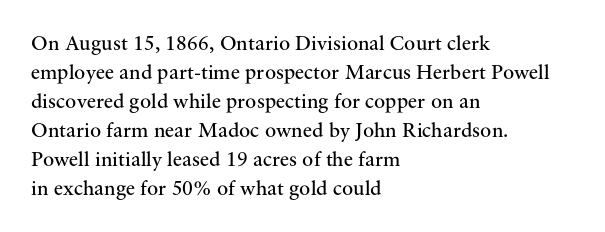
{"italic": "no", "bold": "no", "underline": "no", "align": "left", "line_spacing": "normal", "line_spacing_ratio": 1.38, "letter_spacing": "normal", "letter_spacing_em": 0.0, "glyph_px": 21}
